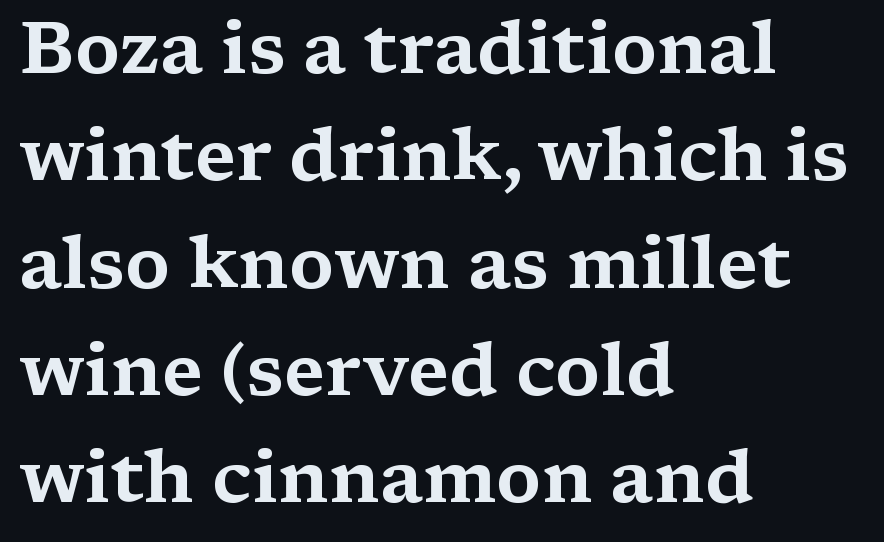
The image shows 73 px wide serif type, upright; set left-aligned, normal line spacing (1.47x), normal letter spacing, not underlined; medium stroke contrast and a medium x-height.
